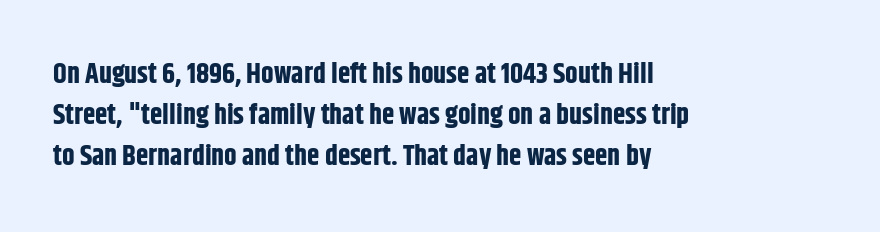
Q: Is the text bold? A: Yes.
Q: Is the text italic (slanted)? A: No, it is upright.
Q: Is the typeface a serif or a sans-serif typeface? A: Sans-serif.
Q: Is the text underlined? A: No.
Q: How is the paragraph aligned? A: Left-aligned.
Q: Is the spacing between letters normal or unusually wide? A: Normal.
Q: Is the spacing between lines tight, normal or loose? A: Normal.
Q: Width (condensed, normal, or wide)? A: Condensed.
Q: Stroke contrast? A: Low.
Q: x-height? A: Large.
Q: Monospaced? A: No.
